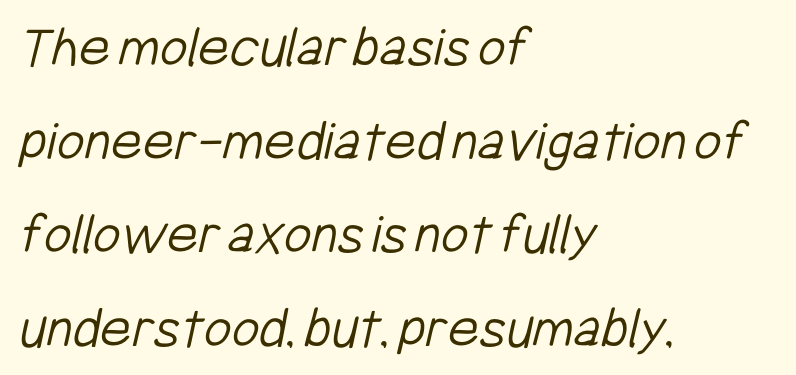
{"serif": "no", "bold": "no", "weight": "light", "width": "condensed", "stroke_contrast": "low", "x_height": "medium", "monospaced": "no", "underline": "no", "align": "left", "line_spacing": "normal", "line_spacing_ratio": 1.56, "letter_spacing": "normal", "letter_spacing_em": 0.0, "glyph_px": 60}
